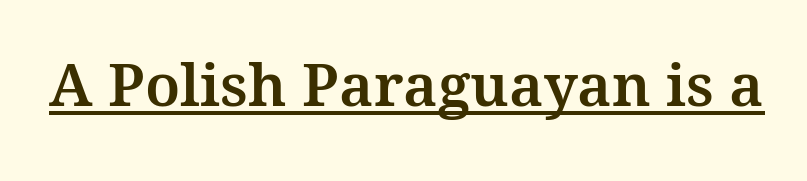
{"serif": "yes", "italic": "no", "width": "normal", "stroke_contrast": "medium", "x_height": "medium", "monospaced": "no", "underline": "yes", "letter_spacing": "normal", "letter_spacing_em": 0.0, "glyph_px": 59}
